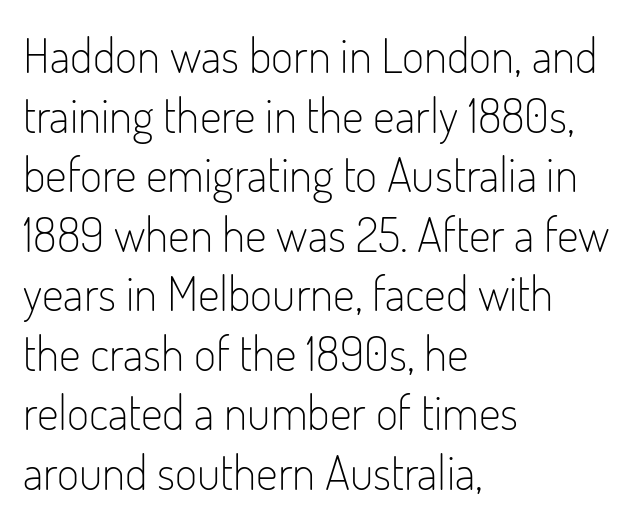
Q: Is the text bold? A: No.
Q: Is the text italic (slanted)? A: No, it is upright.
Q: Is the typeface a serif or a sans-serif typeface? A: Sans-serif.
Q: Is the text underlined? A: No.
Q: How is the paragraph aligned? A: Left-aligned.
Q: Is the spacing between letters normal or unusually wide? A: Normal.
Q: Width (condensed, normal, or wide)? A: Condensed.
Q: Stroke contrast? A: Low.
Q: x-height? A: Small.
Q: Monospaced? A: No.
